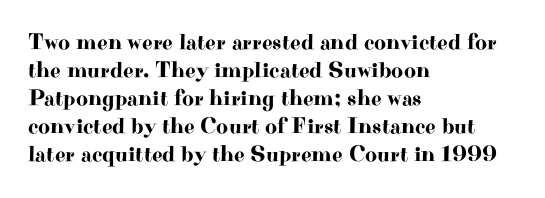
Look at the tracking — it's just the regular setting, nothing added. Caption: multi-line text, flush left, ragged right. Notice how the stems are strictly vertical — no italics here. A clean baseline with only descenders dipping below it.
